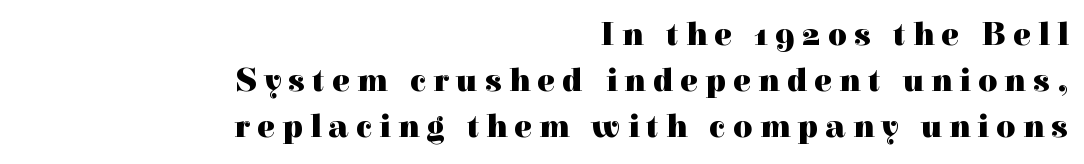
{"serif": "yes", "italic": "no", "bold": "yes", "weight": "heavy", "width": "normal", "x_height": "medium", "monospaced": "no", "underline": "no", "align": "right", "line_spacing": "normal", "line_spacing_ratio": 1.4, "letter_spacing": "wide", "letter_spacing_em": 0.22, "glyph_px": 33}
